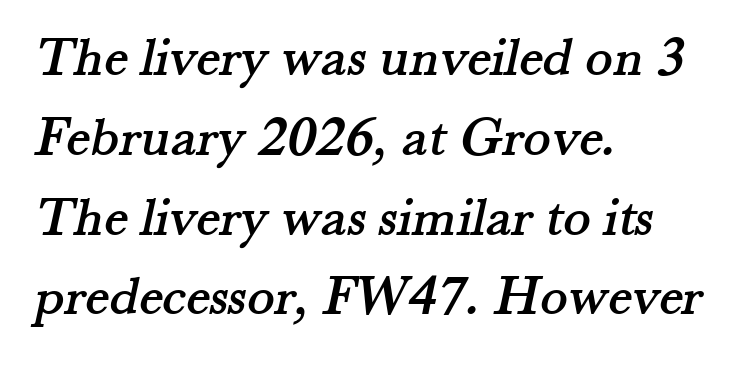
The image shows 57 px serif type; set left-aligned, normal line spacing (1.4x), normal letter spacing, not underlined; medium stroke contrast and a small x-height.
